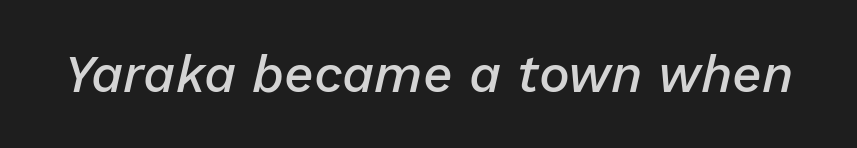
Q: Is the text bold? A: Semi-bold.
Q: Is the text italic (slanted)? A: Yes, it leans right by about 13 degrees.
Q: Is the text underlined? A: No.
Q: Is the spacing between letters normal or unusually wide? A: Normal.
Q: Width (condensed, normal, or wide)? A: Normal.
Q: Stroke contrast? A: Low.
Q: x-height? A: Medium.
Q: Monospaced? A: No.
